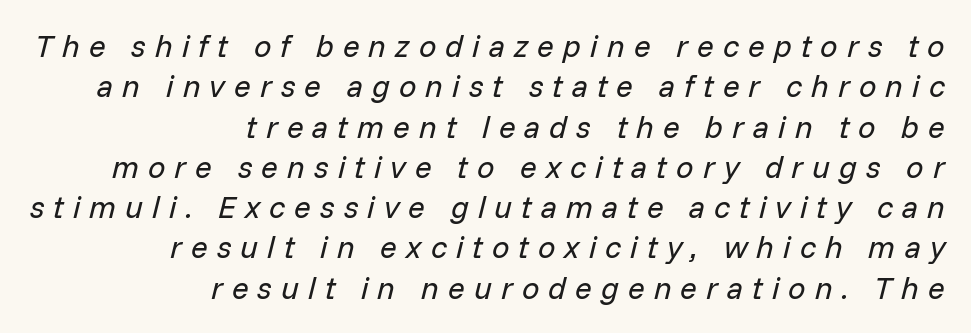
This block has exactly the height ordinary leading produces. Is the letter spacing exaggerated? Yes — the characters are pushed far apart. The space directly below the letters is spotless. Do the characters align in a grid? No, the font is proportional. This reads as an unemphasized weight, regular at the heaviest.
